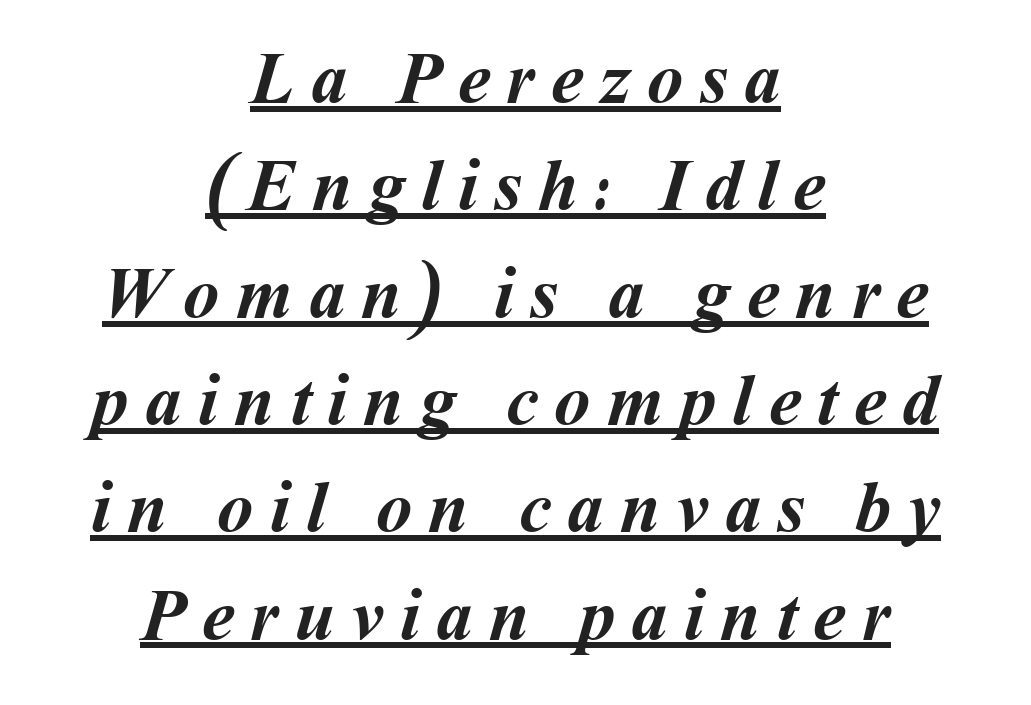
{"bold": "yes", "weight": "semibold", "width": "normal", "stroke_contrast": "medium", "x_height": "medium", "monospaced": "no", "underline": "yes", "align": "center", "line_spacing": "normal", "line_spacing_ratio": 1.47, "letter_spacing": "wide", "letter_spacing_em": 0.22, "glyph_px": 73}
